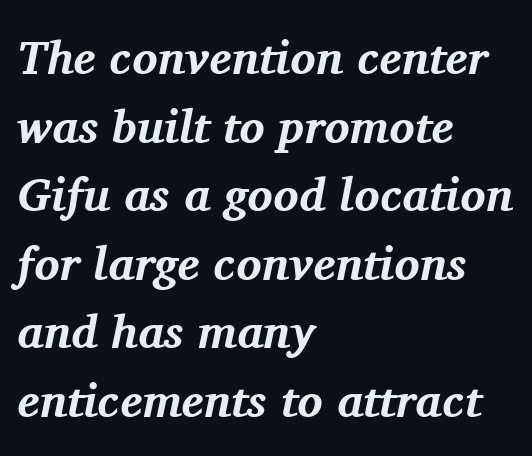
Q: Is the text bold? A: Yes.
Q: Is the text italic (slanted)? A: Yes, it leans right by about 11 degrees.
Q: Is the typeface a serif or a sans-serif typeface? A: Serif.
Q: Is the text underlined? A: No.
Q: How is the paragraph aligned? A: Left-aligned.
Q: Is the spacing between letters normal or unusually wide? A: Normal.
Q: Is the spacing between lines tight, normal or loose? A: Normal.
Q: Width (condensed, normal, or wide)? A: Normal.
Q: Stroke contrast? A: Medium.
Q: x-height? A: Medium.
Q: Monospaced? A: No.
